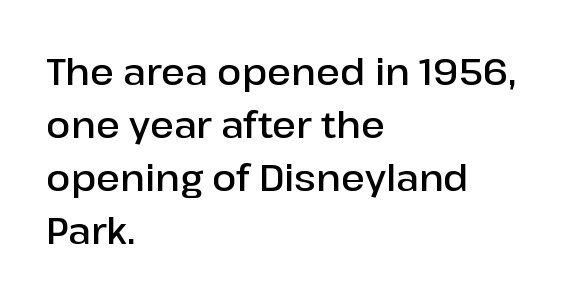
{"serif": "no", "italic": "no", "bold": "semi", "weight": "semibold", "width": "normal", "stroke_contrast": "low", "x_height": "medium", "monospaced": "no", "underline": "no", "align": "left", "line_spacing": "normal", "line_spacing_ratio": 1.47, "letter_spacing": "normal", "letter_spacing_em": 0.0, "glyph_px": 36}
